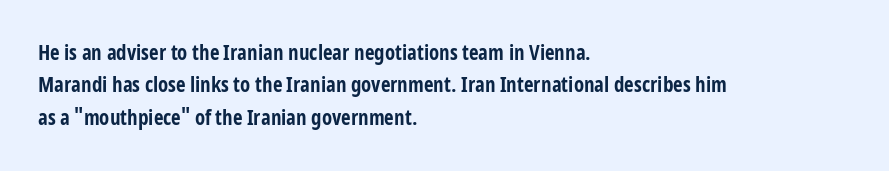
{"italic": "no", "bold": "yes", "underline": "no", "align": "left", "line_spacing": "normal", "line_spacing_ratio": 1.54, "letter_spacing": "normal", "letter_spacing_em": 0.0, "glyph_px": 21}
